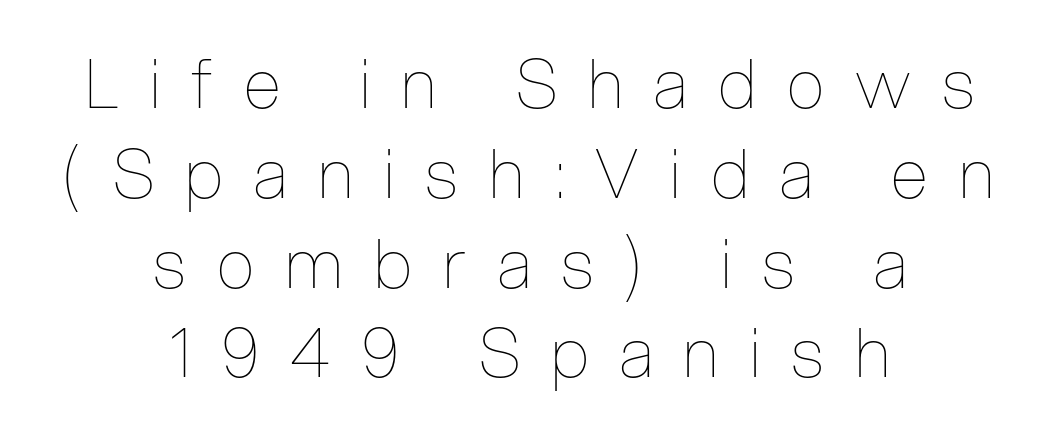
Neither beginnings nor endings align; midpoints do. The glyphs are unaccompanied by any horizontal stroke below them. The lines sit at an ordinary, default distance from one another. Is the letter spacing exaggerated? Yes — the characters are pushed far apart.
